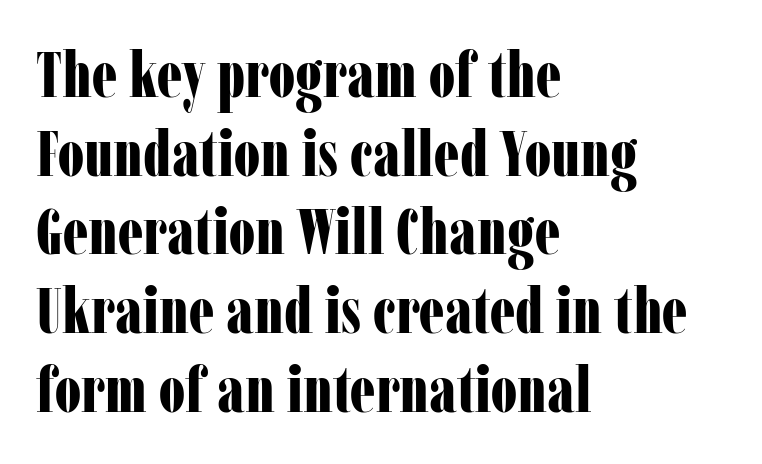
The image shows 64 px bold, condensed serif type, upright; set left-aligned, line spacing 1.23x, normal letter spacing, not underlined; low stroke contrast and a medium x-height.
